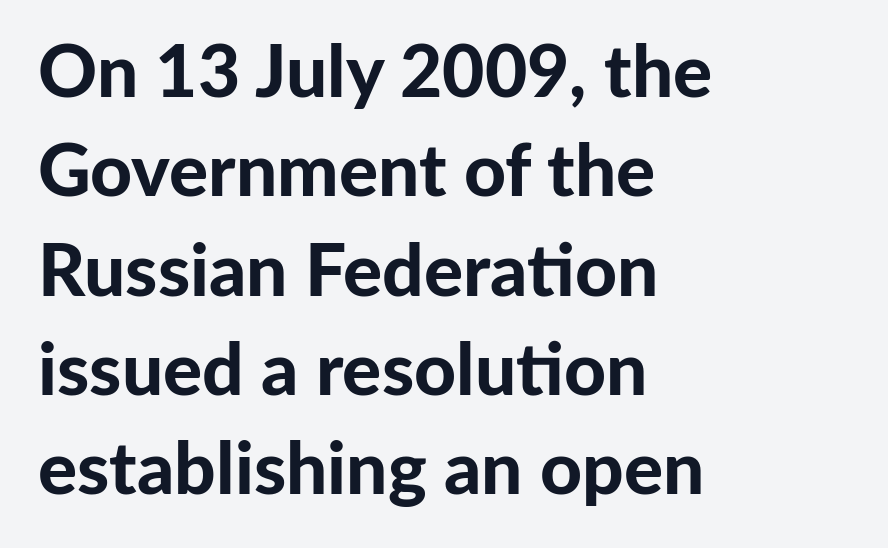
The image shows 73 px bold sans-serif type, upright; set left-aligned, normal line spacing (1.36x), normal letter spacing, not underlined; low stroke contrast and a medium x-height.
